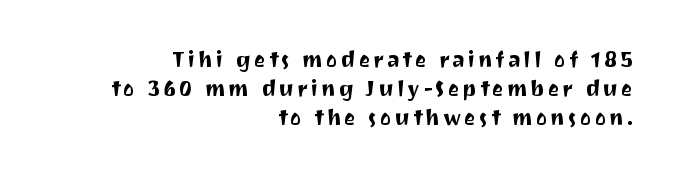
The image shows 22 px text type, upright; set right-aligned, normal line spacing (1.31x), not underlined.
